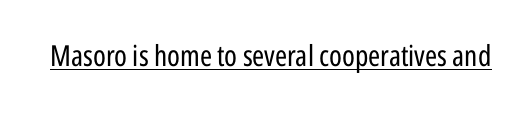
{"serif": "no", "italic": "no", "bold": "no", "weight": "regular", "width": "condensed", "stroke_contrast": "low", "x_height": "medium", "monospaced": "no", "underline": "yes", "letter_spacing": "normal", "letter_spacing_em": 0.0, "glyph_px": 29}
